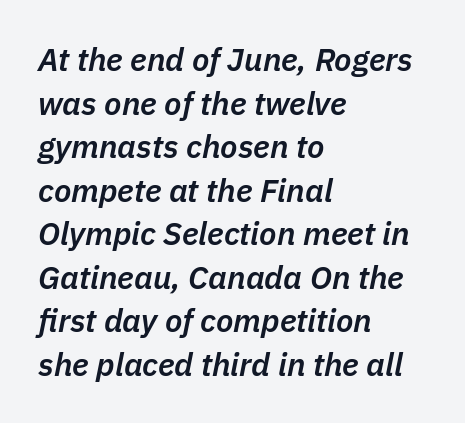
Spacing verdict: proportional, widths tailored to each character. The strokes are fattened partway — semibold, not bold. Inter-character spacing is left at the font's built-in metrics. The passage shown is not underscored anywhere. The passage is arranged the way most books set body copy — flush left. Regarding leading, the lines here are spaced in the standard way.
